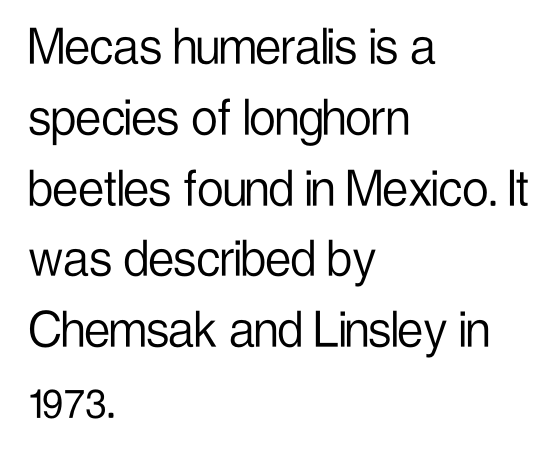
Q: Is the text bold? A: No.
Q: Is the text italic (slanted)? A: No, it is upright.
Q: Is the typeface a serif or a sans-serif typeface? A: Sans-serif.
Q: Is the text underlined? A: No.
Q: How is the paragraph aligned? A: Left-aligned.
Q: Is the spacing between letters normal or unusually wide? A: Normal.
Q: Width (condensed, normal, or wide)? A: Condensed.
Q: Stroke contrast? A: Low.
Q: x-height? A: Medium.
Q: Monospaced? A: No.
